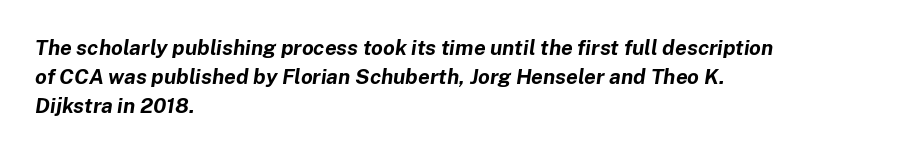
Observe the lean: these are italic letterforms. The lines in this sample share a left origin and differ only in where they stop. The line texture is even and compact thanks to regular tracking. The area under the type is left untouched. Heavy, bold letterforms. Quick note: interline space is typical.
